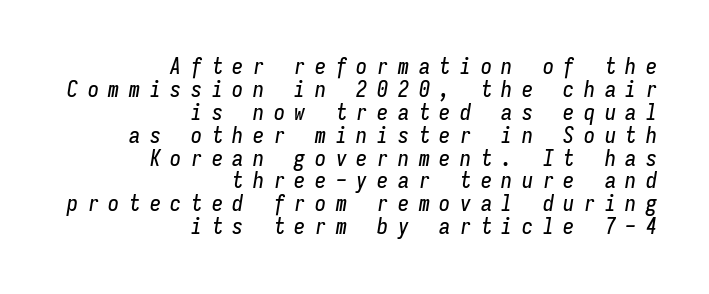
Q: Is the text italic (slanted)? A: Yes, it leans right by about 9 degrees.
Q: Is the text underlined? A: No.
Q: How is the paragraph aligned? A: Right-aligned.
Q: Is the spacing between letters normal or unusually wide? A: Unusually wide.
Q: Is the spacing between lines tight, normal or loose? A: Tight.
